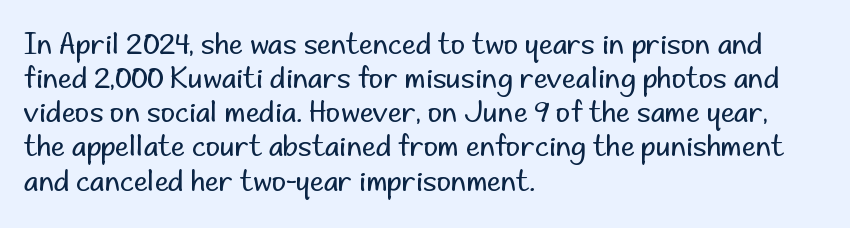
Line beginnings align vertically; line endings do not. The passage shown is typed in a proportional face where columns would drift. Compared with a typical body face, this is equally light or lighter still. Nobody touched the tracking dial on this one.
